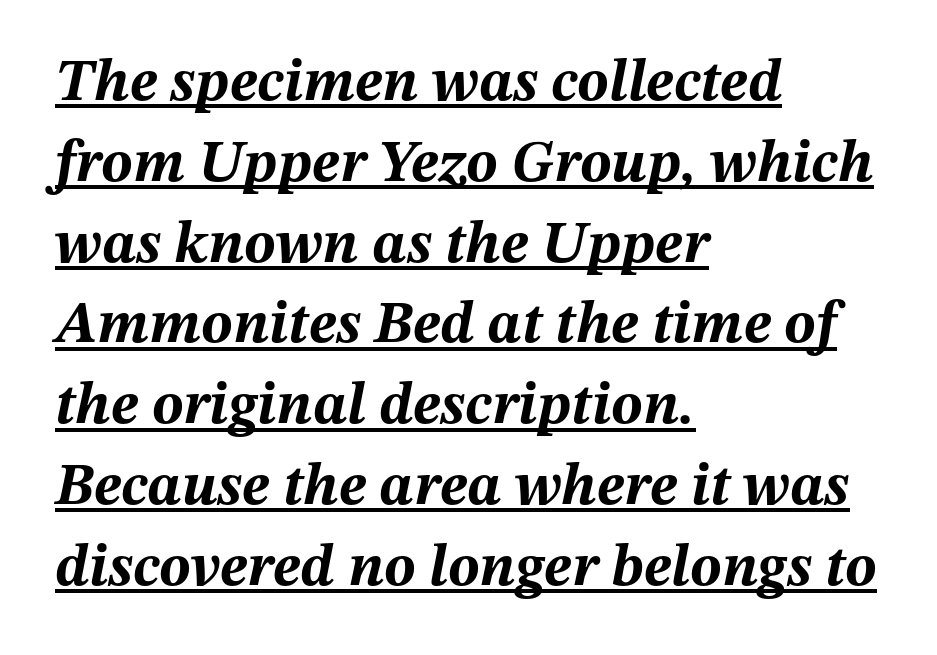
{"italic": "yes", "lean": "right", "slant_degrees": 12, "bold": "yes", "weight": "bold", "width": "normal", "stroke_contrast": "medium", "x_height": "medium", "monospaced": "no", "underline": "yes", "align": "left", "line_spacing": "normal", "line_spacing_ratio": 1.37, "letter_spacing": "normal", "letter_spacing_em": 0.0, "glyph_px": 59}
